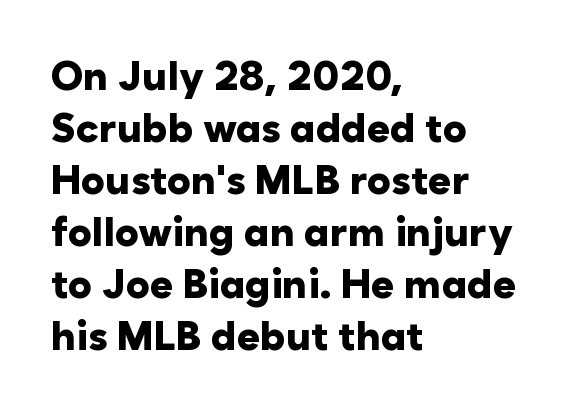
The image shows 40 px heavy sans-serif type, upright; set left-aligned, normal line spacing (1.3x), normal letter spacing, not underlined; low stroke contrast and a medium x-height.
